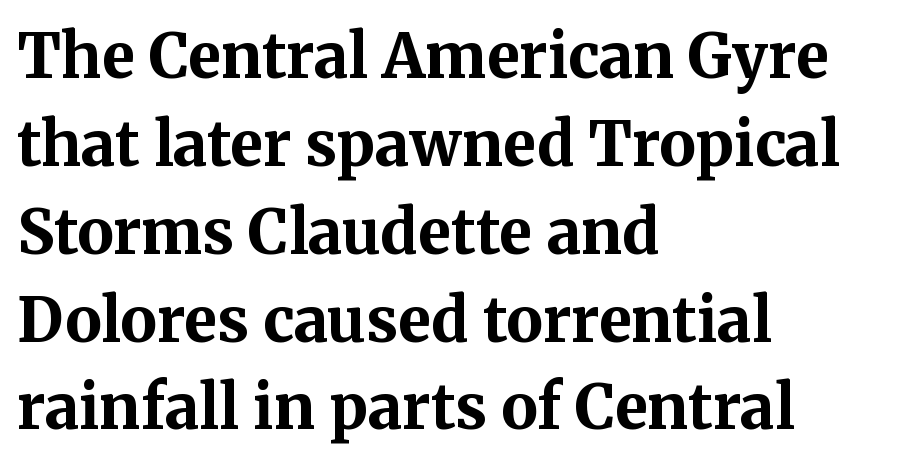
Q: Is the text bold? A: Yes.
Q: Is the text italic (slanted)? A: No, it is upright.
Q: Is the typeface a serif or a sans-serif typeface? A: Serif.
Q: Is the text underlined? A: No.
Q: How is the paragraph aligned? A: Left-aligned.
Q: Is the spacing between letters normal or unusually wide? A: Normal.
Q: Is the spacing between lines tight, normal or loose? A: Normal.
Q: Width (condensed, normal, or wide)? A: Normal.
Q: Stroke contrast? A: Medium.
Q: x-height? A: Medium.
Q: Monospaced? A: No.
